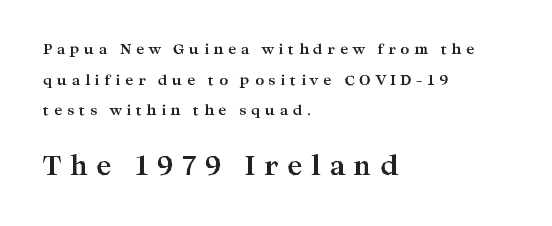
Horizontal alignment here is leftward, the default for most running prose. Ordinary non-slanted type is in use. Note: smaller setting up top, larger setting below. You could only call the tracking loose — the letters float apart.
